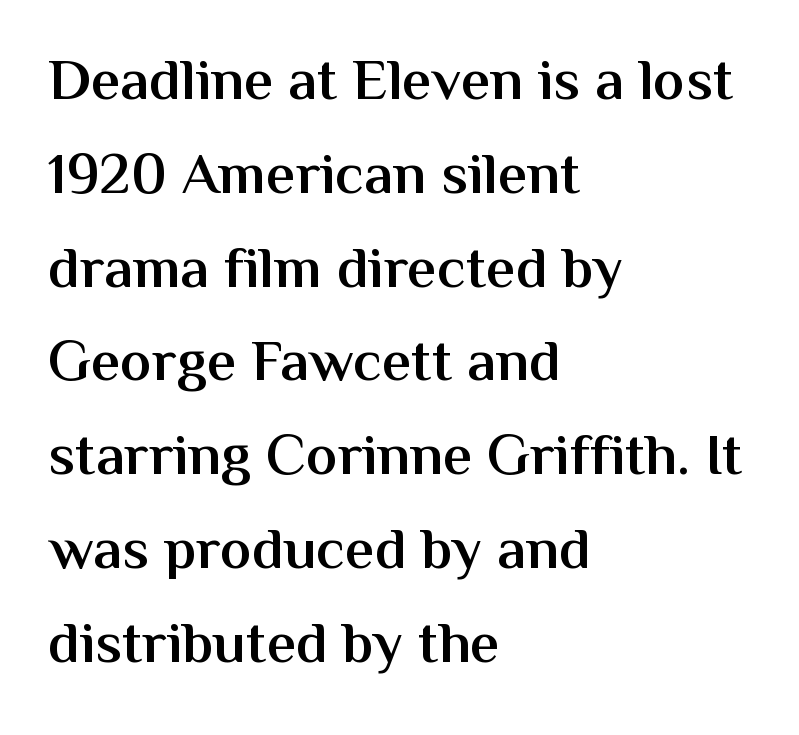
Q: Is the text bold? A: Semi-bold.
Q: Is the text italic (slanted)? A: No, it is upright.
Q: Is the typeface a serif or a sans-serif typeface? A: Sans-serif.
Q: Is the text underlined? A: No.
Q: How is the paragraph aligned? A: Left-aligned.
Q: Is the spacing between letters normal or unusually wide? A: Normal.
Q: Is the spacing between lines tight, normal or loose? A: Normal.
Q: Width (condensed, normal, or wide)? A: Normal.
Q: Stroke contrast? A: Medium.
Q: x-height? A: Medium.
Q: Monospaced? A: No.
